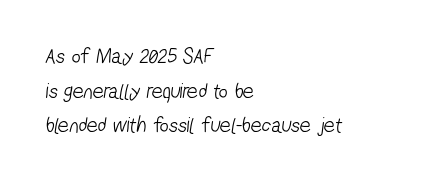
{"bold": "no", "underline": "no", "align": "left", "line_spacing": "normal", "line_spacing_ratio": 1.57, "letter_spacing": "normal", "letter_spacing_em": 0.0, "glyph_px": 22}
